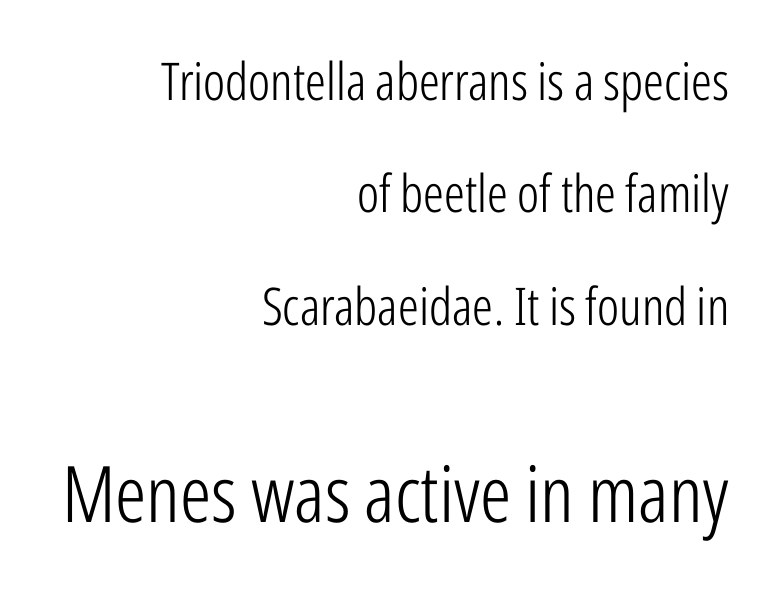
The image shows 78 px light, condensed sans-serif type, upright; set right-aligned, loose line spacing (2.16x), normal letter spacing, not underlined; the second (bottom) block is 1.5x larger; low stroke contrast and a medium x-height.
